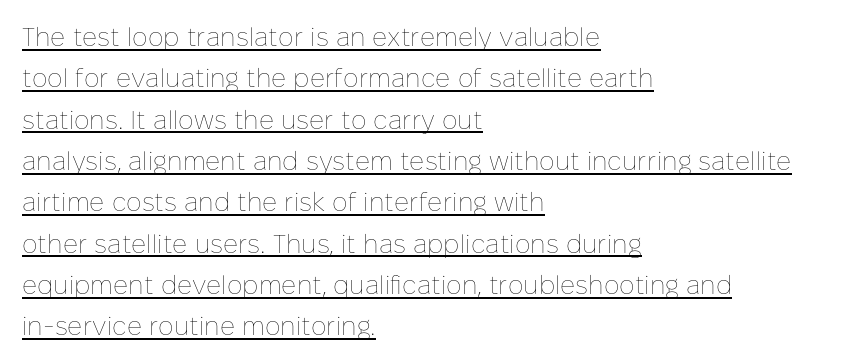
{"italic": "no", "bold": "no", "underline": "yes", "align": "left", "line_spacing": "normal", "line_spacing_ratio": 1.59, "letter_spacing": "normal", "letter_spacing_em": 0.0, "glyph_px": 26}
